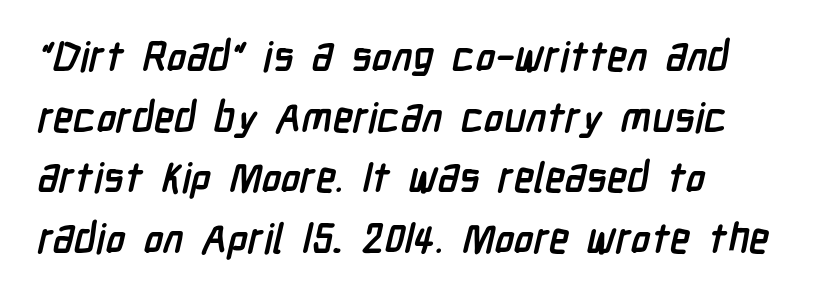
Q: Is the text bold? A: Yes.
Q: Is the typeface a serif or a sans-serif typeface? A: Sans-serif.
Q: Is the text underlined? A: No.
Q: How is the paragraph aligned? A: Left-aligned.
Q: Is the spacing between letters normal or unusually wide? A: Normal.
Q: Is the spacing between lines tight, normal or loose? A: Normal.
Q: Width (condensed, normal, or wide)? A: Condensed.
Q: Stroke contrast? A: Low.
Q: x-height? A: Medium.
Q: Monospaced? A: No.
